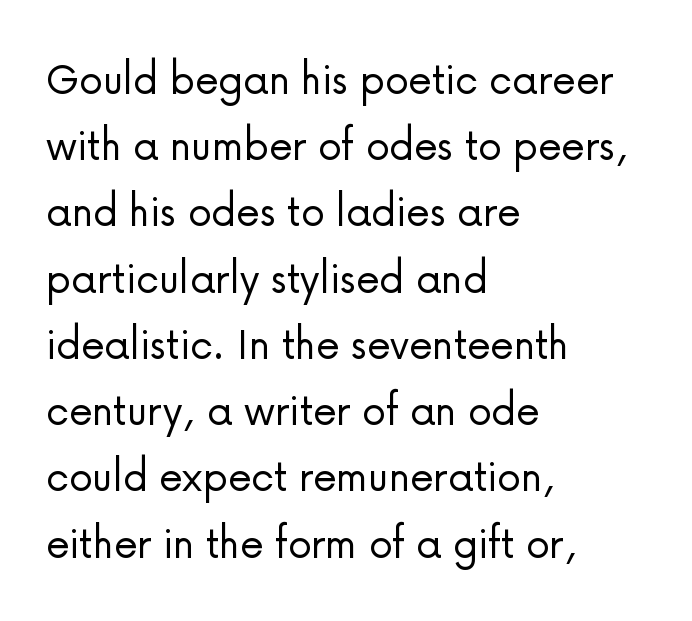
{"serif": "no", "italic": "no", "bold": "no", "weight": "light", "width": "normal", "stroke_contrast": "low", "x_height": "medium", "monospaced": "no", "underline": "no", "align": "left", "line_spacing": "normal", "line_spacing_ratio": 1.38, "letter_spacing": "normal", "letter_spacing_em": 0.0, "glyph_px": 48}
